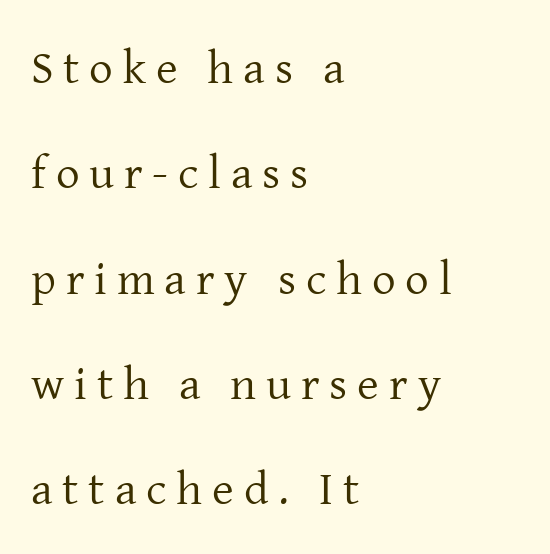
Is there any slant? The stems are plumb. There is plenty of visible air inserted between adjacent glyphs. The rag falls on the right side of this text block. Lines of text with bare space underneath. The letters look calm and open, with moderate or lighter stems.
